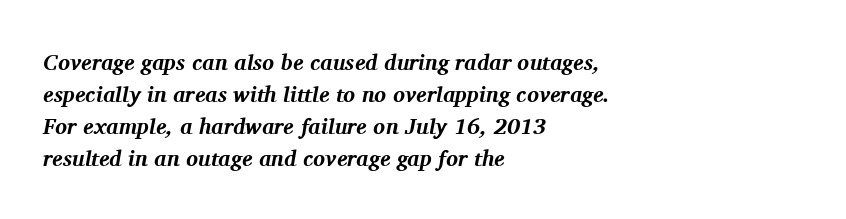
Beneath every word, the page is bare. Compared with typical paragraphs, the rows here are spaced about the same. Slant detected: the letters are inclined. Heavy-handed strokes throughout: this text is bold.
